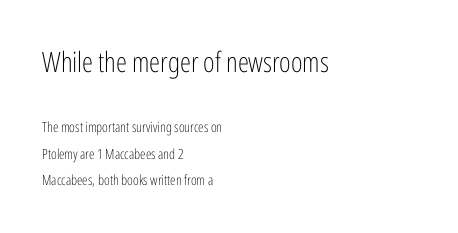
{"serif": "no", "italic": "no", "bold": "no", "weight": "light", "width": "condensed", "stroke_contrast": "low", "x_height": "medium", "monospaced": "no", "underline": "no", "align": "left", "line_spacing_ratio": 1.89, "letter_spacing": "normal", "letter_spacing_em": 0.0, "larger_block": "first", "size_ratio": 2.0, "glyph_px": 28}
